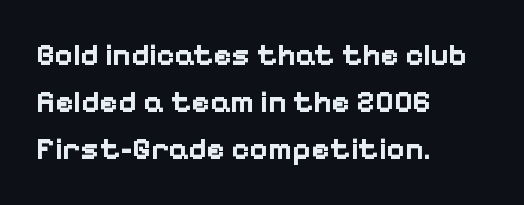
The image shows 31 px bold sans-serif type, upright; set left-aligned, normal line spacing (1.52x), normal letter spacing, not underlined; low stroke contrast and a medium x-height.
